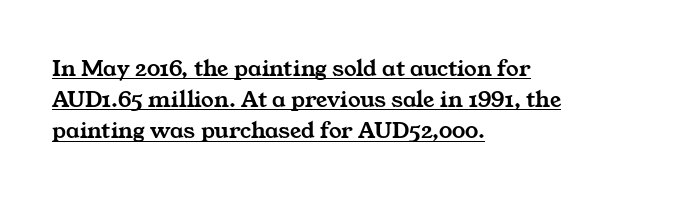
The image shows 25 px text type; set left-aligned, normal line spacing (1.25x), normal letter spacing, underlined.
